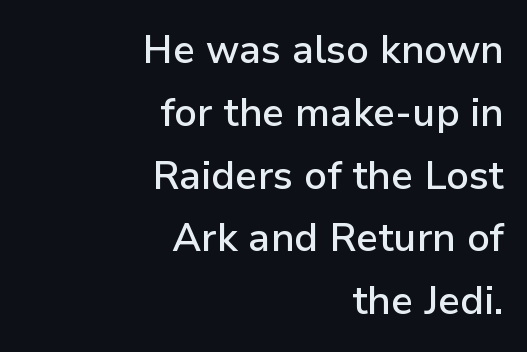
Q: Is the text bold? A: Semi-bold.
Q: Is the text italic (slanted)? A: No, it is upright.
Q: Is the typeface a serif or a sans-serif typeface? A: Sans-serif.
Q: Is the text underlined? A: No.
Q: How is the paragraph aligned? A: Right-aligned.
Q: Is the spacing between letters normal or unusually wide? A: Normal.
Q: Is the spacing between lines tight, normal or loose? A: Normal.
Q: Width (condensed, normal, or wide)? A: Normal.
Q: Stroke contrast? A: Low.
Q: x-height? A: Medium.
Q: Monospaced? A: No.
